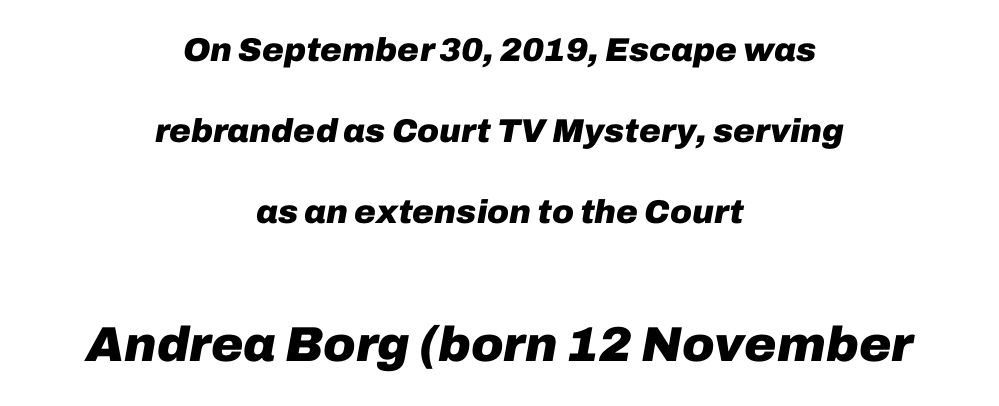
{"italic": "yes", "lean": "right", "slant_degrees": 10, "bold": "yes", "weight": "heavy", "width": "normal", "stroke_contrast": "low", "x_height": "medium", "monospaced": "no", "underline": "no", "align": "center", "line_spacing": "loose", "line_spacing_ratio": 2.45, "letter_spacing": "normal", "letter_spacing_em": 0.0, "larger_block": "second", "size_ratio": 1.48, "glyph_px": 49}
